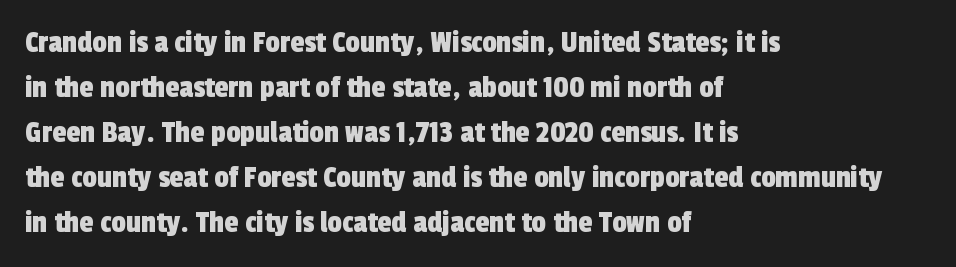
Q: Is the typeface a serif or a sans-serif typeface? A: Sans-serif.
Q: Is the text underlined? A: No.
Q: How is the paragraph aligned? A: Left-aligned.
Q: Is the spacing between letters normal or unusually wide? A: Normal.
Q: Is the spacing between lines tight, normal or loose? A: Normal.
Q: Width (condensed, normal, or wide)? A: Condensed.
Q: x-height? A: Medium.
Q: Monospaced? A: No.
